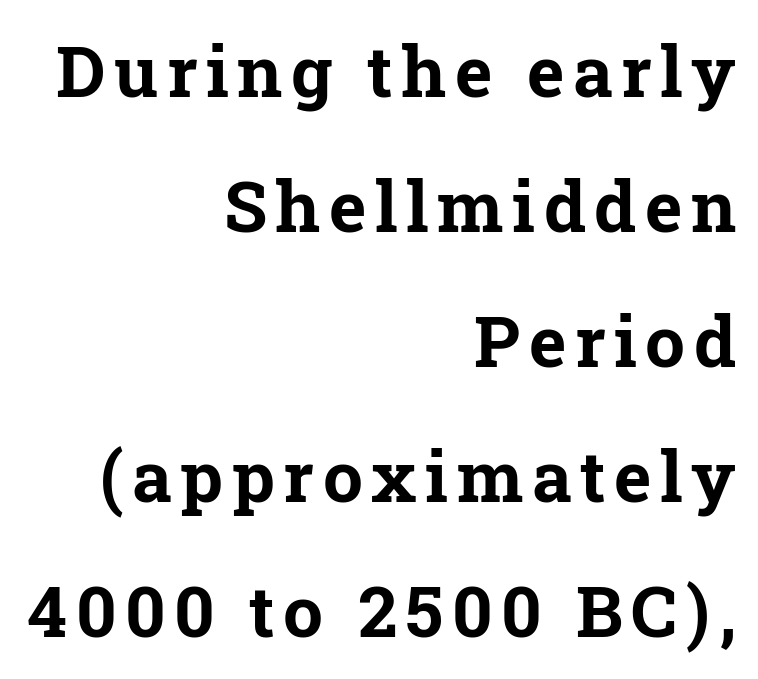
Q: Is the text bold? A: Yes.
Q: Is the text italic (slanted)? A: No, it is upright.
Q: Is the typeface a serif or a sans-serif typeface? A: Serif.
Q: Is the text underlined? A: No.
Q: How is the paragraph aligned? A: Right-aligned.
Q: Is the spacing between lines tight, normal or loose? A: Loose.
Q: Width (condensed, normal, or wide)? A: Normal.
Q: Stroke contrast? A: Low.
Q: x-height? A: Medium.
Q: Monospaced? A: No.
